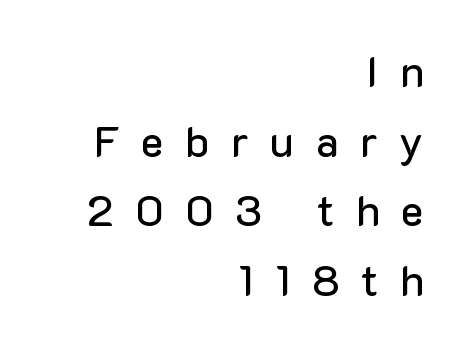
The image shows 43 px sans-serif type, upright; set right-aligned, normal line spacing (1.62x), unusually wide letter spacing (+0.5 em), not underlined; low stroke contrast and a medium x-height.
